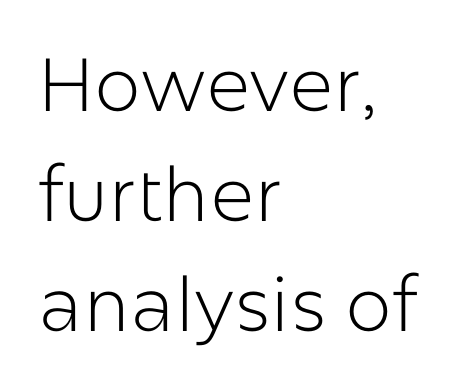
The image shows 75 px light sans-serif type, upright; set left-aligned, normal line spacing (1.47x), normal letter spacing, not underlined; low stroke contrast and a medium x-height.
